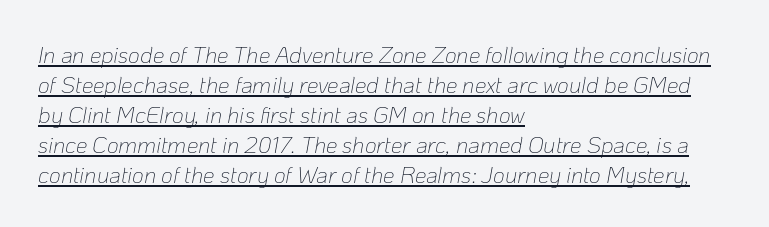
Q: Is the text bold? A: No.
Q: Is the text italic (slanted)? A: Yes, it leans right by about 10 degrees.
Q: Is the text underlined? A: Yes.
Q: How is the paragraph aligned? A: Left-aligned.
Q: Is the spacing between letters normal or unusually wide? A: Normal.
Q: Is the spacing between lines tight, normal or loose? A: Normal.
